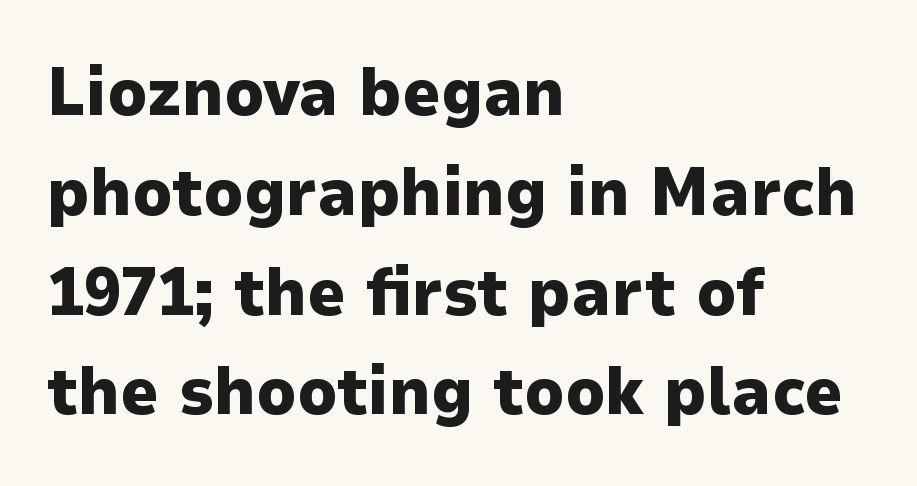
The letterforms sit shoulder to shoulder at normal distance. Quick note: interline space is typical. This rendering employs a face without finishing strokes, i.e., a sans-serif. No word sits above an underline.
